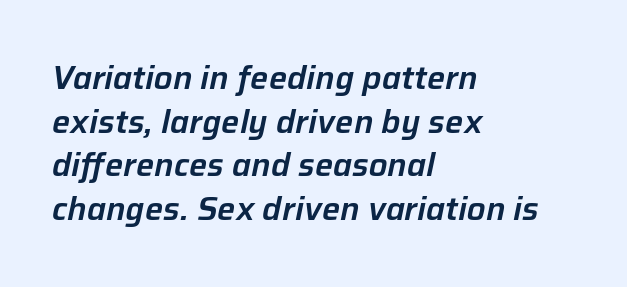
{"italic": "yes", "lean": "right", "slant_degrees": 12, "width": "normal", "stroke_contrast": "low", "x_height": "medium", "monospaced": "no", "underline": "no", "align": "left", "line_spacing": "normal", "line_spacing_ratio": 1.36, "letter_spacing": "normal", "letter_spacing_em": 0.0, "glyph_px": 32}
